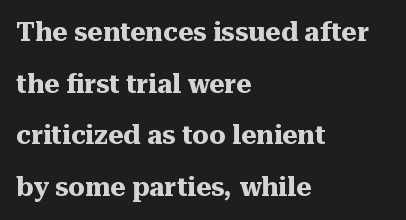
{"italic": "no", "bold": "yes", "underline": "no", "align": "left", "line_spacing": "loose", "line_spacing_ratio": 1.99, "letter_spacing": "normal", "letter_spacing_em": 0.0, "glyph_px": 26}
